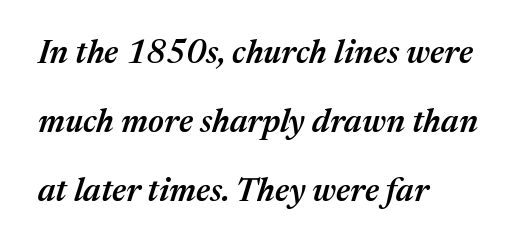
{"italic": "yes", "lean": "right", "slant_degrees": 17, "bold": "semi", "weight": "semibold", "width": "normal", "stroke_contrast": "medium", "x_height": "medium", "monospaced": "no", "underline": "no", "align": "left", "line_spacing": "loose", "line_spacing_ratio": 2.09, "letter_spacing": "normal", "letter_spacing_em": 0.0, "glyph_px": 33}
